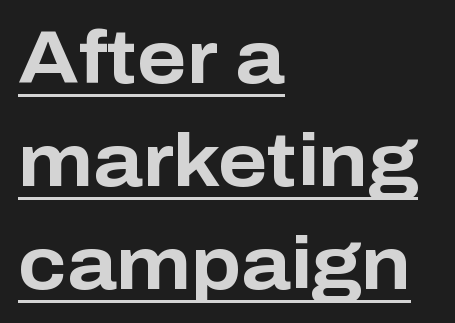
Every stem runs plumb, perpendicular to the baseline. Is the type bold? Yes — the strokes are clearly thick and heavy. Compared with a centered layout, this one pins lines to the left instead. Vertically, the passage feels balanced, rows spaced as you'd expect. Font category for this specimen: sans-serif.
